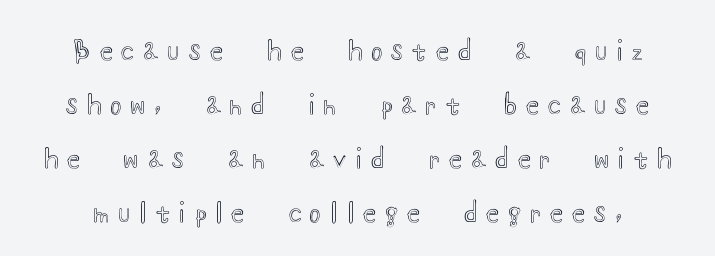
How would I describe the line gaps? Wide and relaxed. Is the letter spacing exaggerated? Yes — the characters are pushed far apart. The typography opts for an upright posture over an oblique one. Underlining? Definitely not there.
